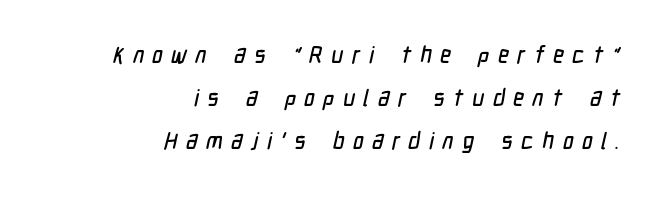
Nobody drew a line under any word here. Line ends are locked; line starts wander. This sample uses expanded letter spacing, leaving extra air between glyphs.
